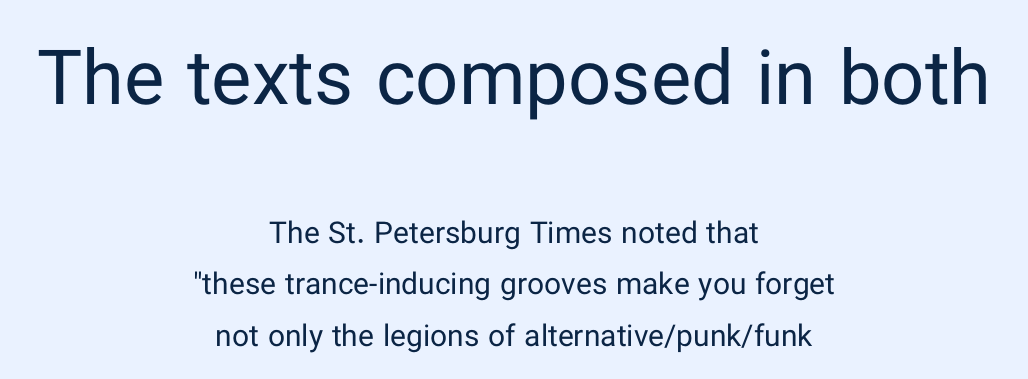
Is the lower block the larger one? No — the upper block carries the bigger type. Bare-footed words on every line. Regarding serifs, this sample does without them. The letters sit at their default tracking, neither squeezed nor spread.
